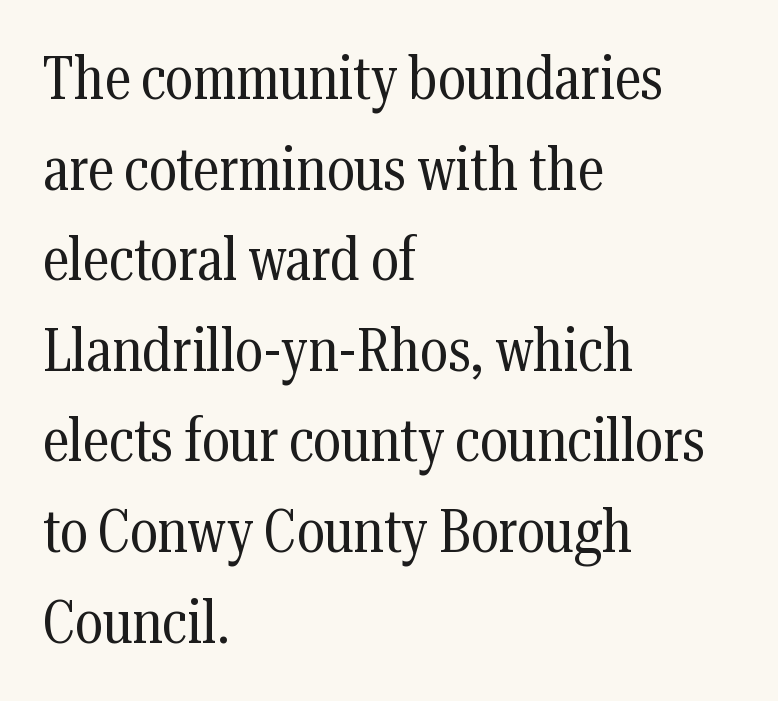
{"serif": "yes", "italic": "no", "bold": "no", "weight": "regular", "width": "condensed", "stroke_contrast": "medium", "x_height": "medium", "monospaced": "no", "underline": "no", "align": "left", "line_spacing": "normal", "line_spacing_ratio": 1.51, "letter_spacing": "normal", "letter_spacing_em": 0.0, "glyph_px": 60}
